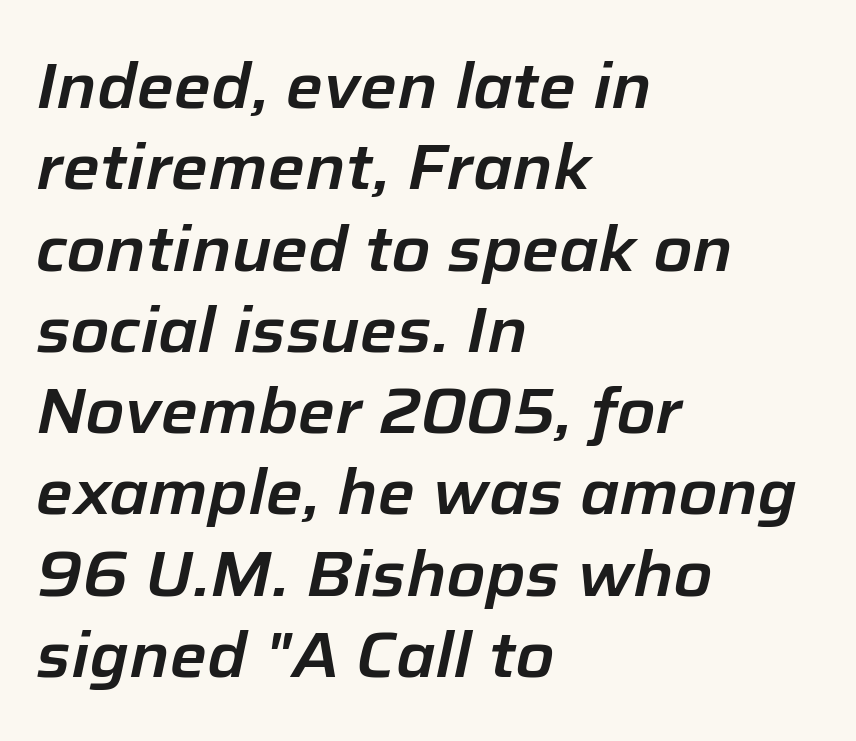
Glyph-to-glyph distance matches everyday printed text. The specimen reads as italic at a glance. Do the characters align in a grid? No, the font is proportional. Leading matches the norm, producing a regular column. Descenders hang freely into open space. One-word summary of the alignment: left.
